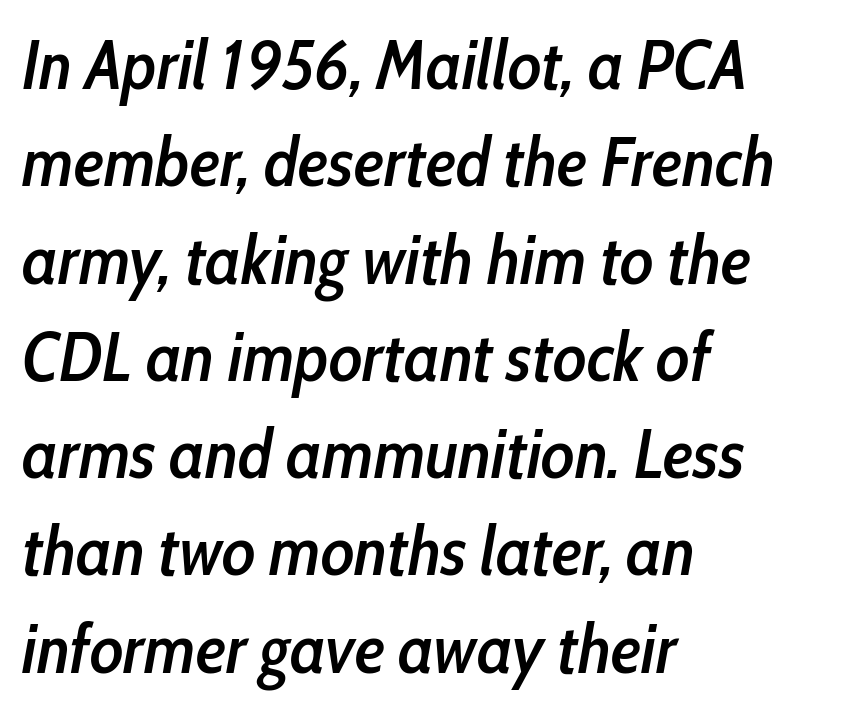
The letters are slanted; this is an italic face. Horizontal bands of white between lines are of average thickness. What weight is shown? A semibold, between regular and bold. Proportional: the letters do not fall into vertical columns. These lines keep a tight, regular rhythm from letter to letter. Compared with a centered layout, this one pins lines to the left instead.
